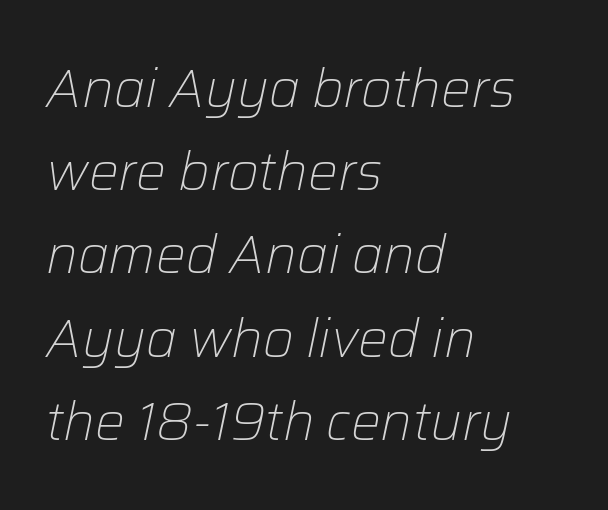
Vertical stems look standard width or narrower in stroke. Is the letter spacing exaggerated? No — it looks like the ordinary default. In terms of leading, this rendering sits right in the middle. The glyphs look as if they've been sheared to an angle.
